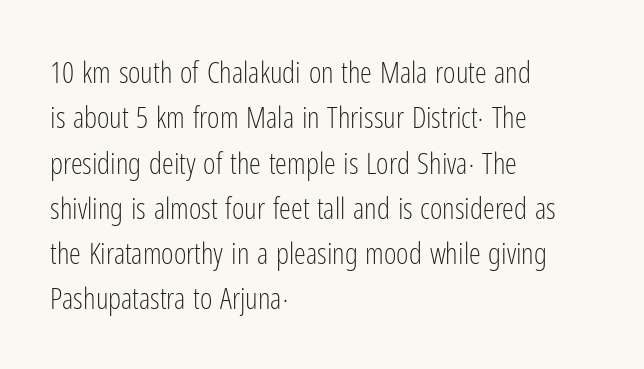
Q: Is the text bold? A: No.
Q: Is the text italic (slanted)? A: No, it is upright.
Q: Is the typeface a serif or a sans-serif typeface? A: Sans-serif.
Q: Is the text underlined? A: No.
Q: How is the paragraph aligned? A: Left-aligned.
Q: Is the spacing between letters normal or unusually wide? A: Normal.
Q: Is the spacing between lines tight, normal or loose? A: Normal.
Q: Width (condensed, normal, or wide)? A: Condensed.
Q: Stroke contrast? A: Low.
Q: x-height? A: Medium.
Q: Monospaced? A: No.
